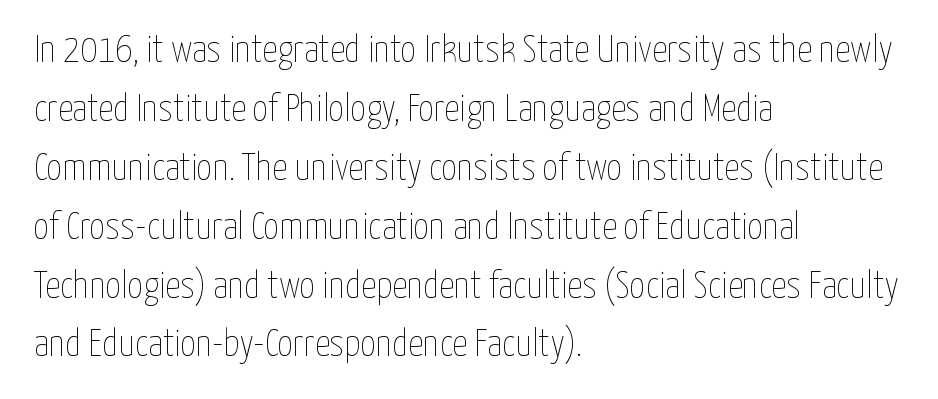
Vertical strokes here are truly vertical. The rendering uses natural spacing where letterforms have individual widths. Short note: letters normally spaced. Where is the straight margin? On the left. The gap between lines stays unmarked. Regular leading.
